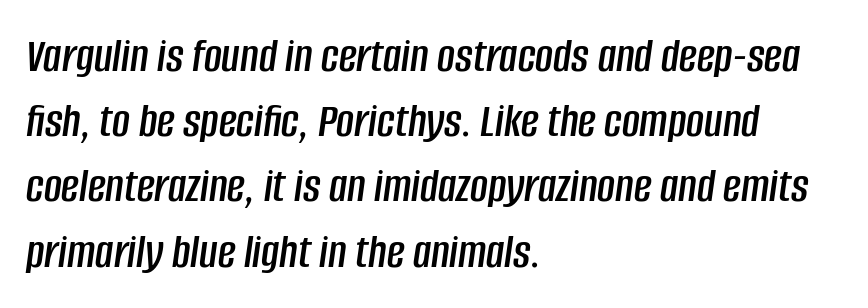
Characters are canted at an angle relative to the baseline's perpendicular. A normal amount of white space separates one row of letters from the next. Is this a fixed-width face? No — the glyphs have proportional, varying widths. Nobody drew a line under any word here.
